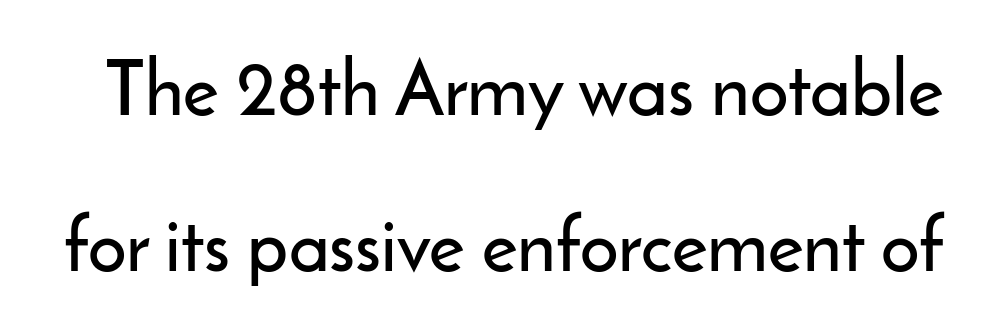
Italic? Not at all — the glyphs are vertical. Is there much room between lines? Yes — plenty of vertical air separates them. Each letter keeps its own natural width here, so spacing adapts to shape. Unmarked baselines from the first word to the last.
